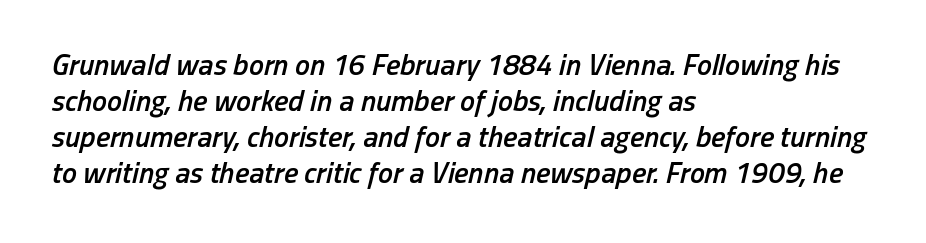
{"italic": "yes", "lean": "right", "slant_degrees": 13, "bold": "semi", "weight": "semibold", "width": "condensed", "stroke_contrast": "low", "x_height": "medium", "monospaced": "no", "underline": "no", "align": "left", "line_spacing_ratio": 1.2, "letter_spacing": "normal", "letter_spacing_em": 0.0, "glyph_px": 30}
